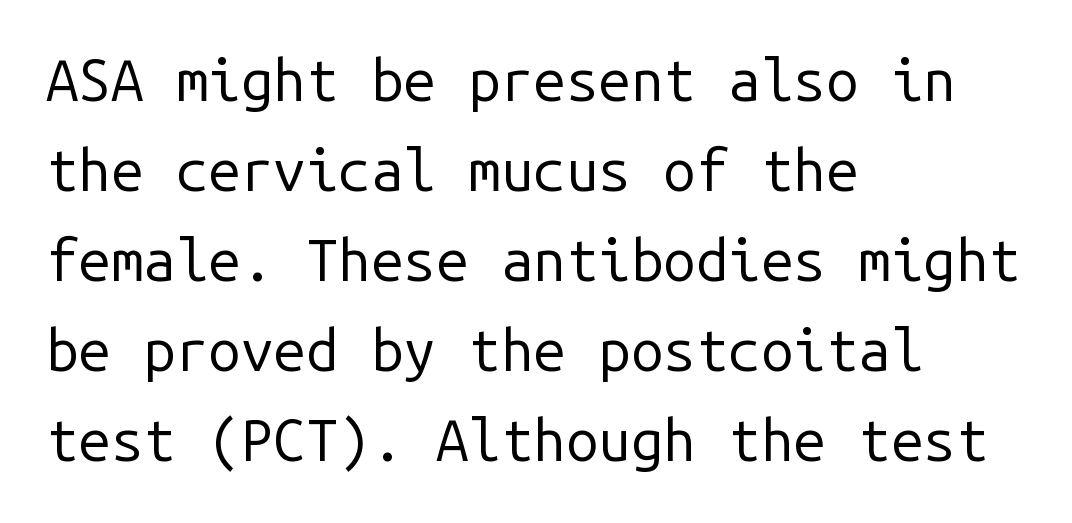
Glyph-to-glyph distance matches everyday printed text. The letters carry no serifs — their stems end cleanly without finishing strokes. The specimen omits any rule beneath the text block's lines. The cut favours lightness, reaching ordinary text weight at its darkest. It's the straight-up-and-down kind of type. The paragraph shown leans on its left margin.
